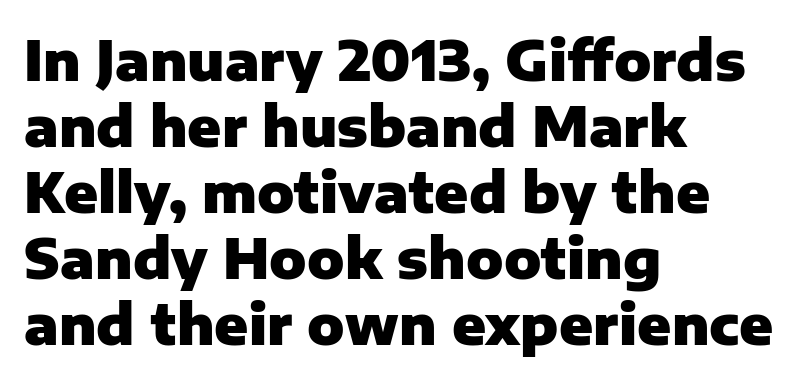
{"serif": "no", "italic": "no", "bold": "yes", "weight": "heavy", "width": "normal", "stroke_contrast": "low", "x_height": "medium", "monospaced": "no", "underline": "no", "align": "left", "line_spacing_ratio": 1.2, "letter_spacing": "normal", "letter_spacing_em": 0.0, "glyph_px": 55}
